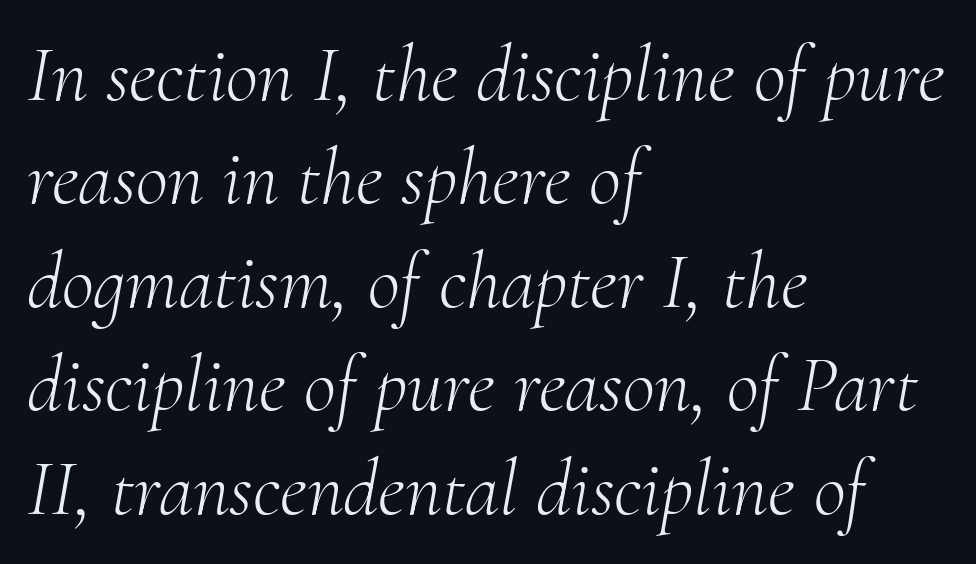
Q: Is the text bold? A: No.
Q: Is the text italic (slanted)? A: Yes, it leans right by about 10 degrees.
Q: Is the typeface a serif or a sans-serif typeface? A: Serif.
Q: Is the text underlined? A: No.
Q: How is the paragraph aligned? A: Left-aligned.
Q: Is the spacing between letters normal or unusually wide? A: Normal.
Q: Is the spacing between lines tight, normal or loose? A: Normal.
Q: Width (condensed, normal, or wide)? A: Normal.
Q: Stroke contrast? A: Medium.
Q: x-height? A: Small.
Q: Monospaced? A: No.
